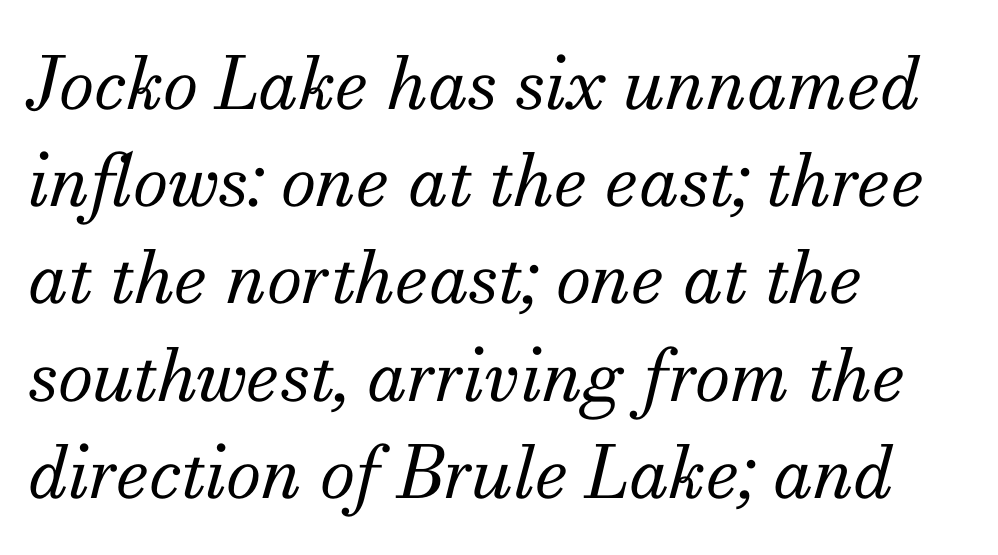
The image shows 72 px regular-weight serif type, italic (leaning right); set left-aligned, normal line spacing (1.35x), normal letter spacing, not underlined; medium stroke contrast and a small x-height.
